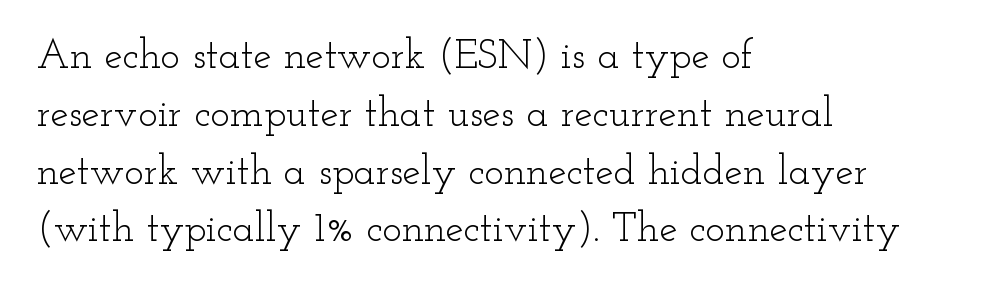
Q: Is the text bold? A: No.
Q: Is the text italic (slanted)? A: No, it is upright.
Q: Is the typeface a serif or a sans-serif typeface? A: Serif.
Q: Is the text underlined? A: No.
Q: How is the paragraph aligned? A: Left-aligned.
Q: Is the spacing between letters normal or unusually wide? A: Normal.
Q: Is the spacing between lines tight, normal or loose? A: Normal.
Q: Width (condensed, normal, or wide)? A: Wide.
Q: Stroke contrast? A: Low.
Q: x-height? A: Small.
Q: Monospaced? A: No.
